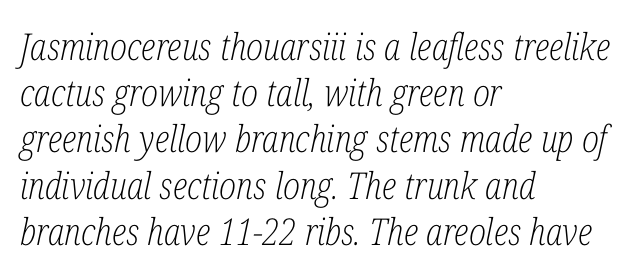
Q: Is the text bold? A: No.
Q: Is the text italic (slanted)? A: Yes, it leans right by about 12 degrees.
Q: Is the typeface a serif or a sans-serif typeface? A: Serif.
Q: Is the text underlined? A: No.
Q: How is the paragraph aligned? A: Left-aligned.
Q: Is the spacing between letters normal or unusually wide? A: Normal.
Q: Is the spacing between lines tight, normal or loose? A: Normal.
Q: Width (condensed, normal, or wide)? A: Condensed.
Q: Stroke contrast? A: Low.
Q: x-height? A: Medium.
Q: Monospaced? A: No.
